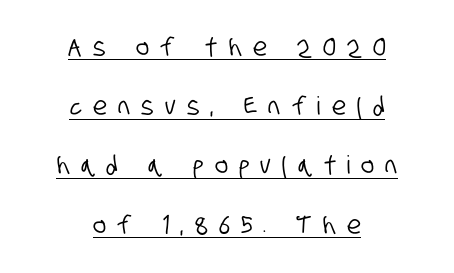
The image shows 25 px text type; set centered, loose line spacing (2.37x), unusually wide letter spacing (+0.45 em), underlined.
